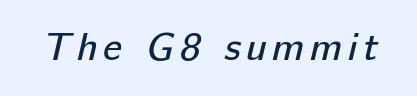
{"serif": "no", "bold": "no", "weight": "regular", "width": "normal", "stroke_contrast": "low", "x_height": "medium", "monospaced": "no", "underline": "no", "glyph_px": 39}
